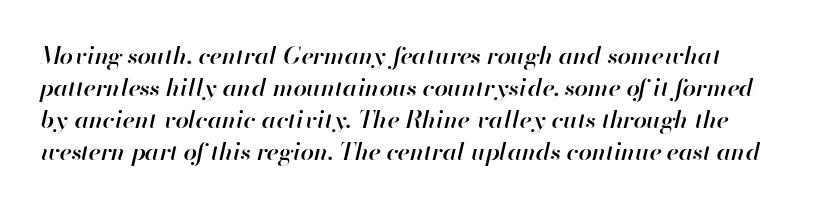
{"italic": "yes", "lean": "right", "slant_degrees": 13, "bold": "semi", "underline": "no", "line_spacing": "normal", "line_spacing_ratio": 1.33, "letter_spacing": "normal", "letter_spacing_em": 0.0, "glyph_px": 24}
